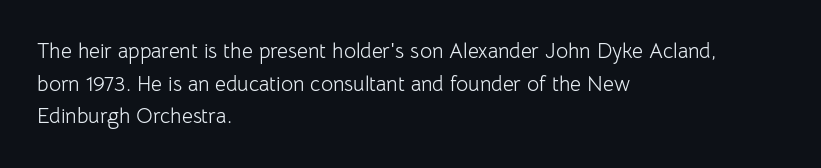
Q: Is the text bold? A: No.
Q: Is the text italic (slanted)? A: No, it is upright.
Q: Is the text underlined? A: No.
Q: How is the paragraph aligned? A: Left-aligned.
Q: Is the spacing between letters normal or unusually wide? A: Normal.
Q: Is the spacing between lines tight, normal or loose? A: Normal.
